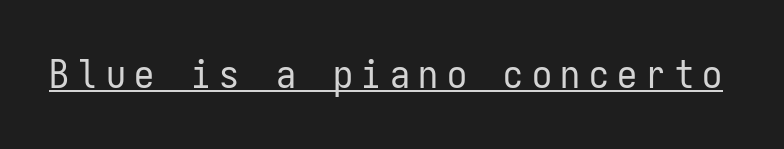
{"serif": "no", "italic": "no", "bold": "no", "weight": "regular", "width": "condensed", "stroke_contrast": "low", "x_height": "medium", "monospaced": "yes", "underline": "yes", "letter_spacing": "wide", "letter_spacing_em": 0.21, "glyph_px": 40}
